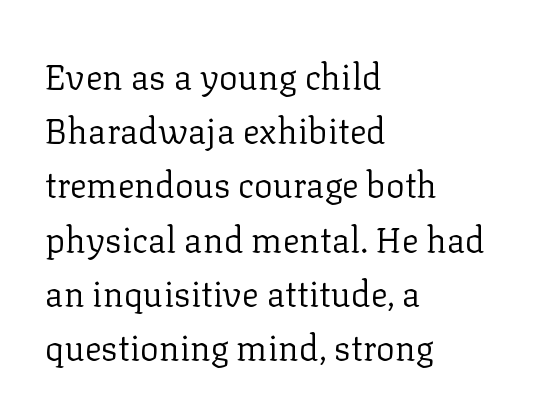
These lines are rendered in a variable-pitch font. The vertical gap from one line to the next is medium. Alignment: flush left. Regarding serifs, this sample has them.
